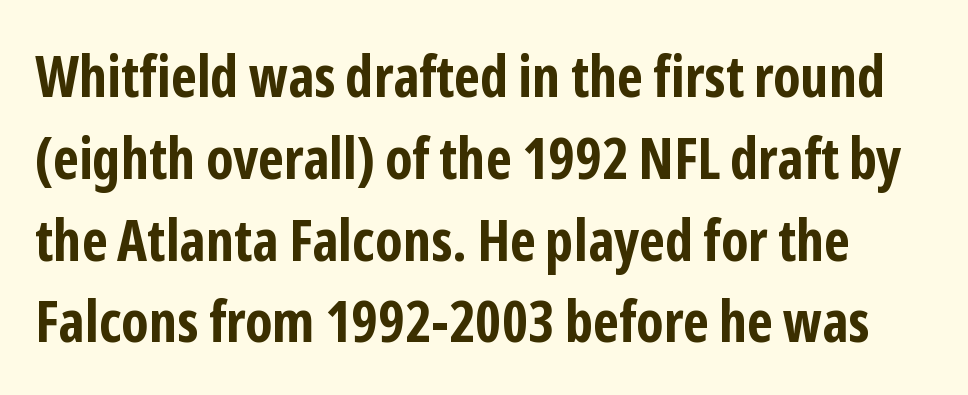
Q: Is the text bold? A: Yes.
Q: Is the text italic (slanted)? A: No, it is upright.
Q: Is the typeface a serif or a sans-serif typeface? A: Sans-serif.
Q: Is the text underlined? A: No.
Q: Is the spacing between letters normal or unusually wide? A: Normal.
Q: Is the spacing between lines tight, normal or loose? A: Normal.
Q: Width (condensed, normal, or wide)? A: Condensed.
Q: Stroke contrast? A: Low.
Q: x-height? A: Medium.
Q: Monospaced? A: No.
